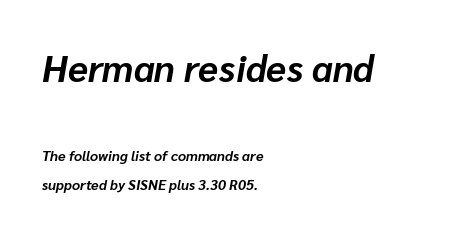
{"italic": "yes", "lean": "right", "slant_degrees": 10, "bold": "yes", "weight": "bold", "width": "normal", "stroke_contrast": "low", "x_height": "medium", "monospaced": "no", "underline": "no", "align": "left", "line_spacing": "loose", "line_spacing_ratio": 2.02, "letter_spacing": "normal", "letter_spacing_em": 0.0, "larger_block": "first", "size_ratio": 2.64, "glyph_px": 37}
